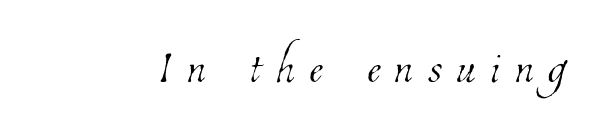
The image shows 65 px thin, condensed type; set right-aligned, unusually wide letter spacing (+0.23 em), not underlined; low stroke contrast and a medium x-height.
